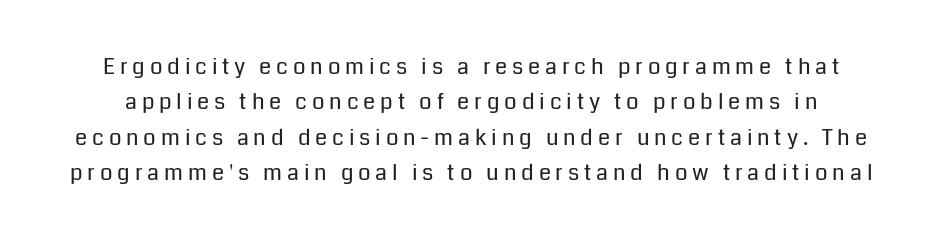
{"italic": "no", "bold": "no", "underline": "no", "line_spacing": "normal", "line_spacing_ratio": 1.61, "letter_spacing": "wide", "letter_spacing_em": 0.22, "glyph_px": 22}
